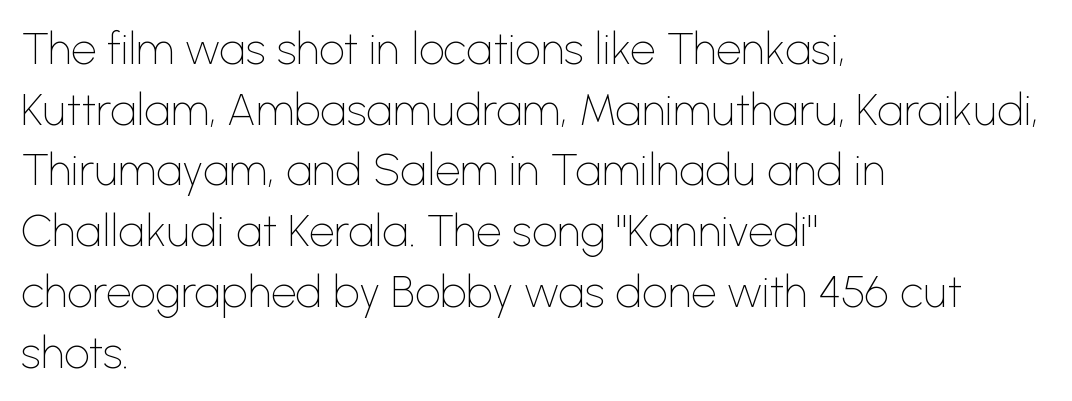
The image shows 45 px thin sans-serif type, upright; set left-aligned, normal line spacing (1.35x), normal letter spacing, not underlined; low stroke contrast and a medium x-height.
